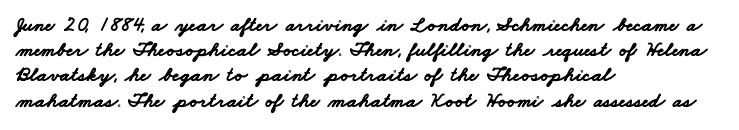
A clean baseline with only descenders dipping below it. Plenty of ink on the page — the face is bold. The lines in this sample share a left origin and differ only in where they stop. Default kerning and tracking; the words read as compact shapes.
